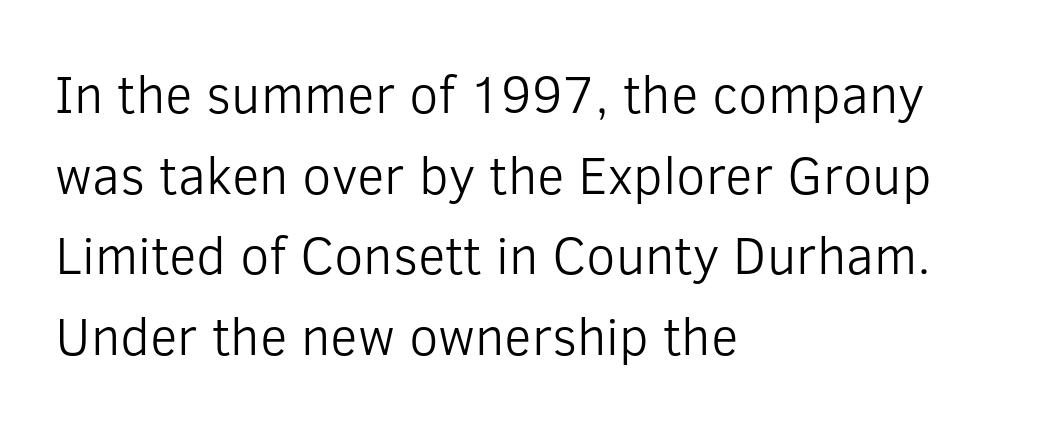
Q: Is the text bold? A: No.
Q: Is the text italic (slanted)? A: No, it is upright.
Q: Is the typeface a serif or a sans-serif typeface? A: Sans-serif.
Q: Is the text underlined? A: No.
Q: How is the paragraph aligned? A: Left-aligned.
Q: Is the spacing between letters normal or unusually wide? A: Normal.
Q: Is the spacing between lines tight, normal or loose? A: Normal.
Q: Width (condensed, normal, or wide)? A: Normal.
Q: Stroke contrast? A: Low.
Q: x-height? A: Medium.
Q: Monospaced? A: No.
